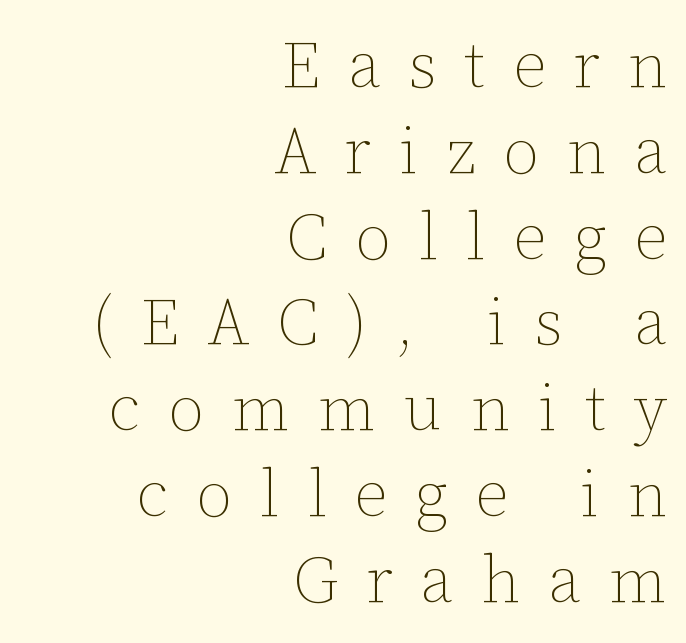
Ascenders rise straight up at ninety degrees. Underlining? Definitely not there. Tracking value appears strongly positive — letters spread wide. The paragraph has a hard right edge and a soft left edge.
